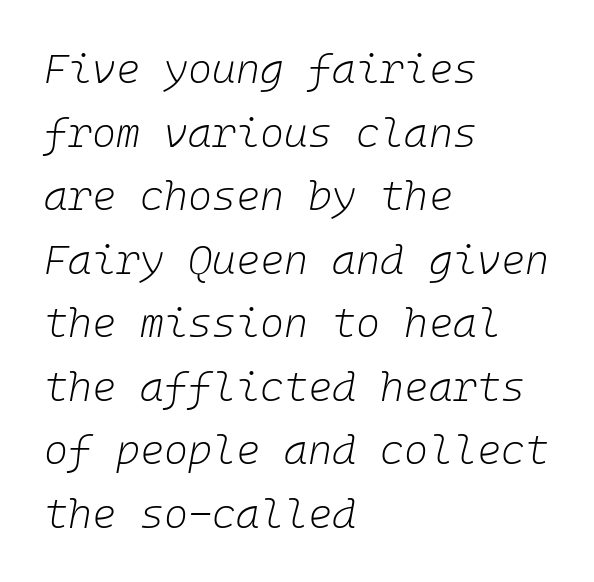
Slanted lettering throughout. Evenly set lines give the paragraph a standard silhouette. The weight tops out at a normal text grade. A student would call this left alignment; a typographer would say flush left, rag right. Default kerning and tracking; the words read as compact shapes.
